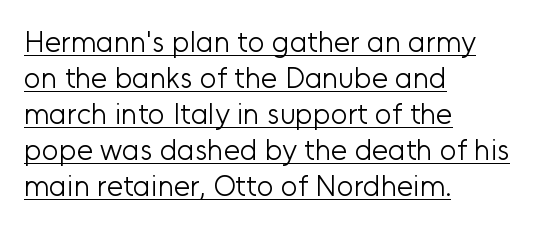
The image shows 29 px light sans-serif type, upright; set left-aligned, line spacing 1.24x, normal letter spacing, underlined; low stroke contrast and a medium x-height.
